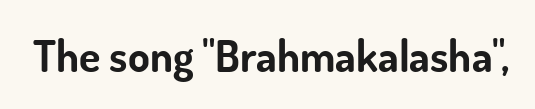
{"serif": "no", "italic": "no", "bold": "yes", "weight": "bold", "width": "normal", "stroke_contrast": "low", "x_height": "small", "monospaced": "no", "underline": "no", "letter_spacing": "normal", "letter_spacing_em": 0.0, "glyph_px": 44}
